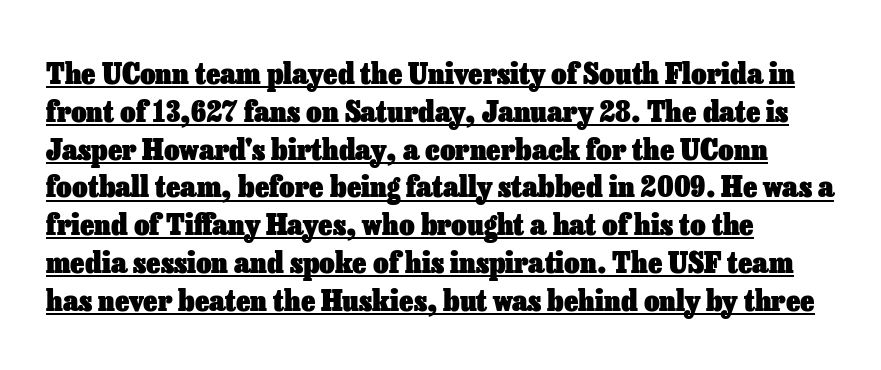
{"italic": "no", "bold": "yes", "weight": "heavy", "width": "normal", "stroke_contrast": "low", "x_height": "medium", "monospaced": "no", "underline": "yes", "align": "left", "line_spacing": "normal", "line_spacing_ratio": 1.26, "letter_spacing": "normal", "letter_spacing_em": 0.0, "glyph_px": 30}
